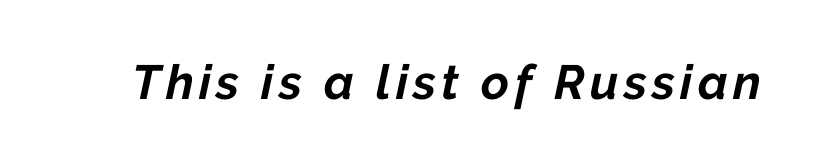
Q: Is the text bold? A: Yes.
Q: Is the text italic (slanted)? A: Yes, it leans right by about 12 degrees.
Q: Is the text underlined? A: No.
Q: Width (condensed, normal, or wide)? A: Normal.
Q: Stroke contrast? A: Low.
Q: x-height? A: Medium.
Q: Monospaced? A: No.
